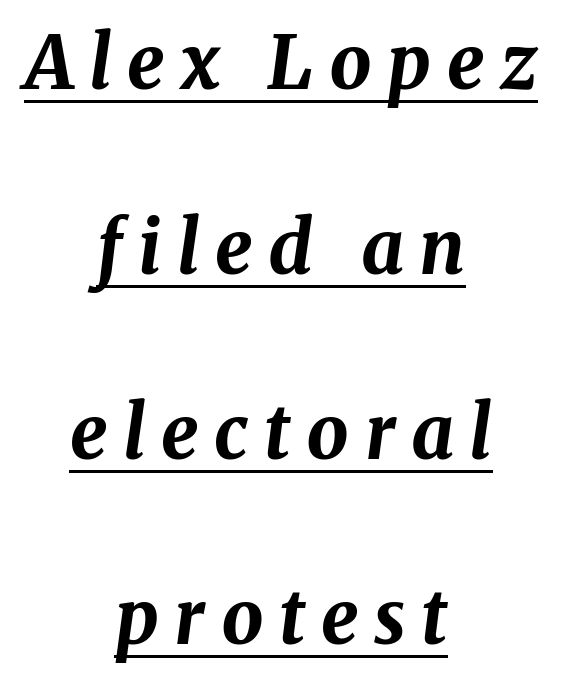
The image shows 74 px bold type, italic (leaning right); set centered, loose line spacing (2.5x), unusually wide letter spacing (+0.21 em), underlined; medium stroke contrast and a medium x-height.
